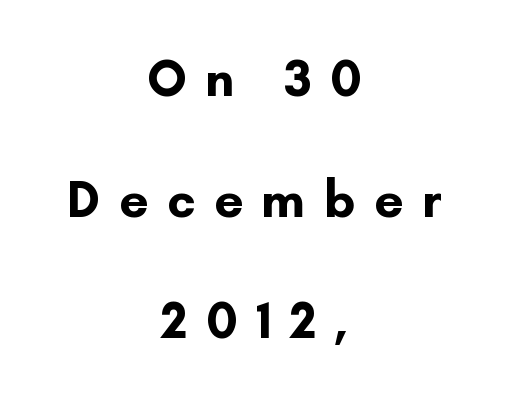
Q: Is the text bold? A: Yes.
Q: Is the text italic (slanted)? A: No, it is upright.
Q: Is the typeface a serif or a sans-serif typeface? A: Sans-serif.
Q: Is the text underlined? A: No.
Q: How is the paragraph aligned? A: Centered.
Q: Is the spacing between letters normal or unusually wide? A: Unusually wide.
Q: Is the spacing between lines tight, normal or loose? A: Loose.
Q: Width (condensed, normal, or wide)? A: Normal.
Q: Stroke contrast? A: Low.
Q: x-height? A: Small.
Q: Monospaced? A: No.
